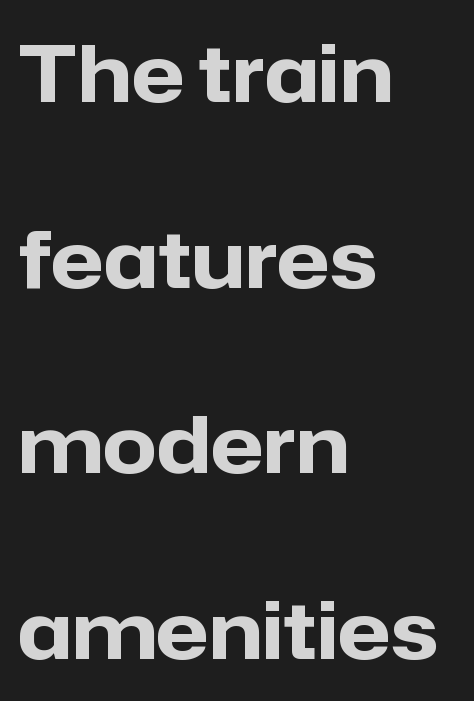
Check where the strokes stop: nothing finishes them off — pure sans. Note the varied advance widths — an 'i' is clearly narrower than an 'm'. When letters stand straight like this, we call the style roman or upright. Words appear dense and cohesive because spacing is normal. The rag falls on the right side of this text block. Summary of vertical rhythm: relaxed, with wide interline spacing.
